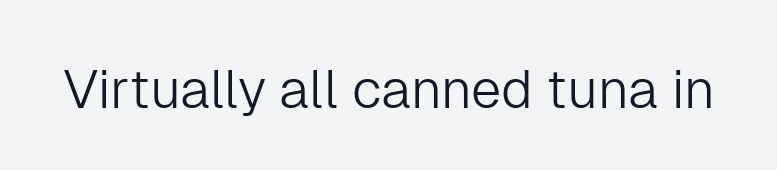
Q: Is the text bold? A: No.
Q: Is the text italic (slanted)? A: No, it is upright.
Q: Is the typeface a serif or a sans-serif typeface? A: Sans-serif.
Q: Is the text underlined? A: No.
Q: Is the spacing between letters normal or unusually wide? A: Normal.
Q: Width (condensed, normal, or wide)? A: Normal.
Q: Stroke contrast? A: Low.
Q: x-height? A: Medium.
Q: Monospaced? A: No.
